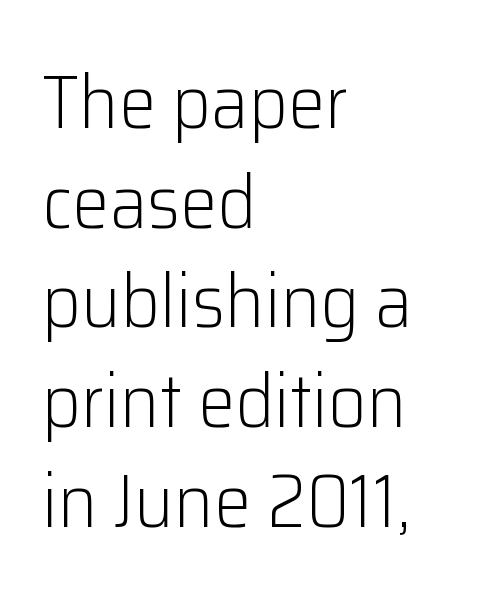
The image shows 75 px light sans-serif type, upright; set left-aligned, normal line spacing (1.33x), normal letter spacing, not underlined; low stroke contrast and a medium x-height.
